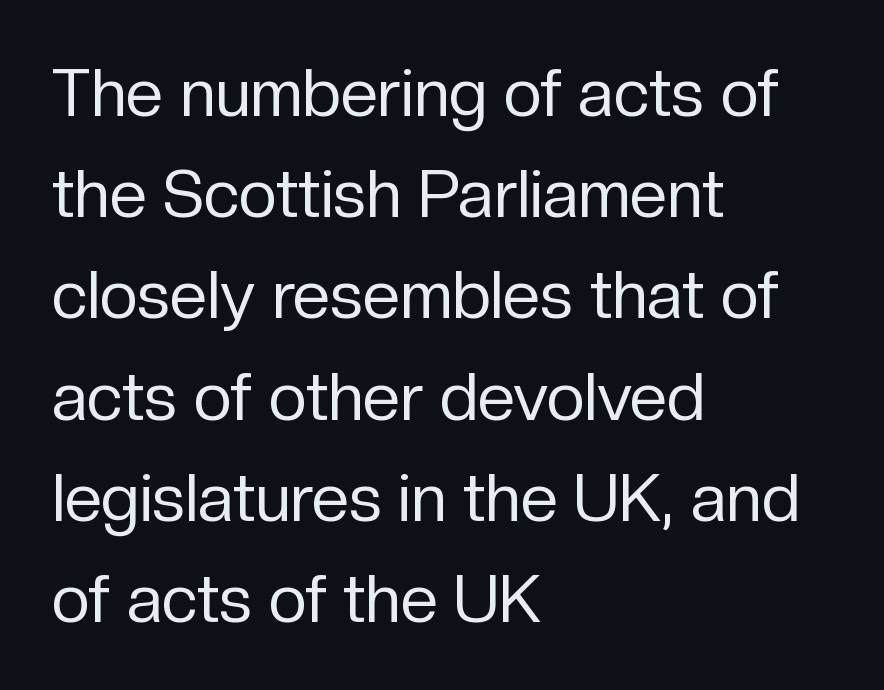
A student would call this left alignment; a typographer would say flush left, rag right. Each word holds together tightly as a unit, with standard inter-letter gaps. These lines sit exactly where default settings would place them. Note the varied advance widths — an 'i' is clearly narrower than an 'm'. Words float on clear page, feet unadorned. No chunkiness to these letters — they're not bold.
